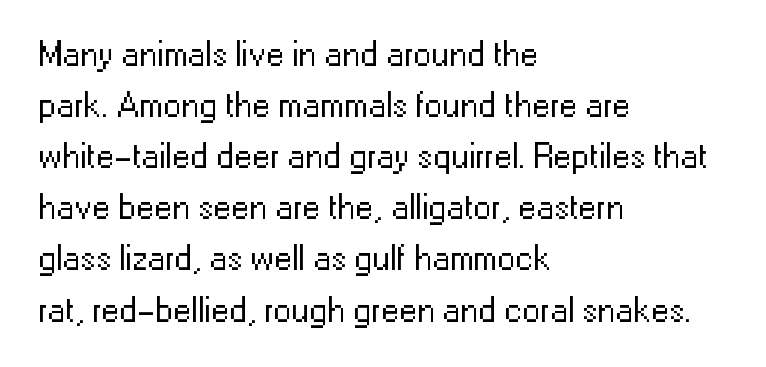
{"serif": "no", "italic": "no", "bold": "no", "weight": "regular", "width": "normal", "stroke_contrast": "low", "x_height": "medium", "monospaced": "no", "underline": "no", "align": "left", "line_spacing": "normal", "line_spacing_ratio": 1.42, "letter_spacing": "normal", "letter_spacing_em": 0.0, "glyph_px": 36}
